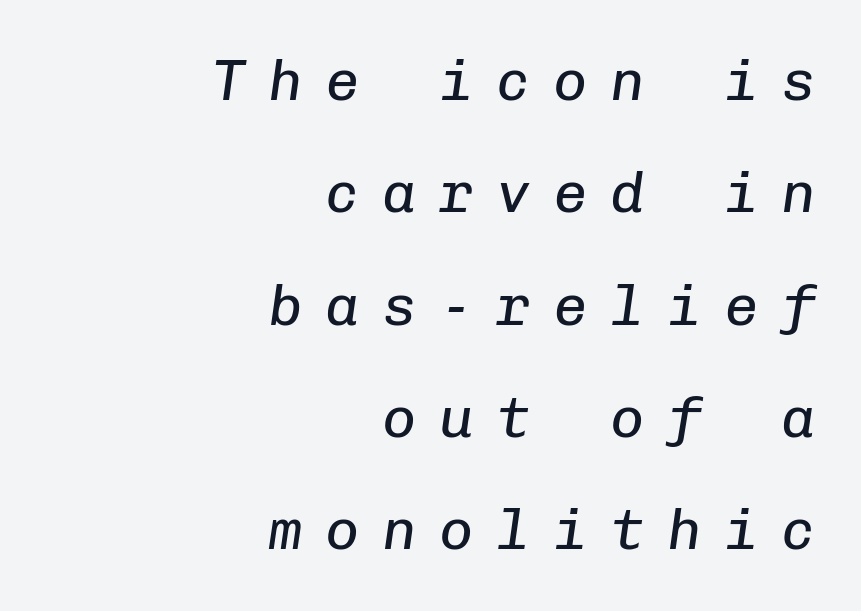
The image shows 57 px regular-weight type, italic (leaning right), monospaced; set right-aligned, loose line spacing (1.97x), unusually wide letter spacing (+0.4 em), not underlined; low stroke contrast and a medium x-height.
